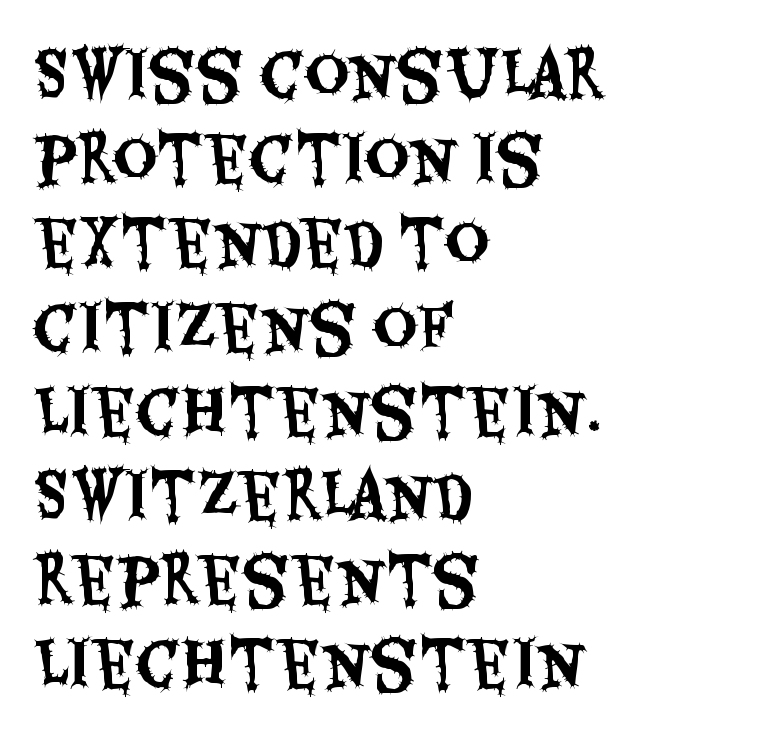
Q: Is the text italic (slanted)? A: No, it is upright.
Q: Is the typeface a serif or a sans-serif typeface? A: Sans-serif.
Q: Is the text underlined? A: No.
Q: How is the paragraph aligned? A: Left-aligned.
Q: Is the spacing between letters normal or unusually wide? A: Normal.
Q: Is the spacing between lines tight, normal or loose? A: Normal.
Q: Width (condensed, normal, or wide)? A: Condensed.
Q: Stroke contrast? A: Medium.
Q: x-height? A: Large.
Q: Monospaced? A: No.
